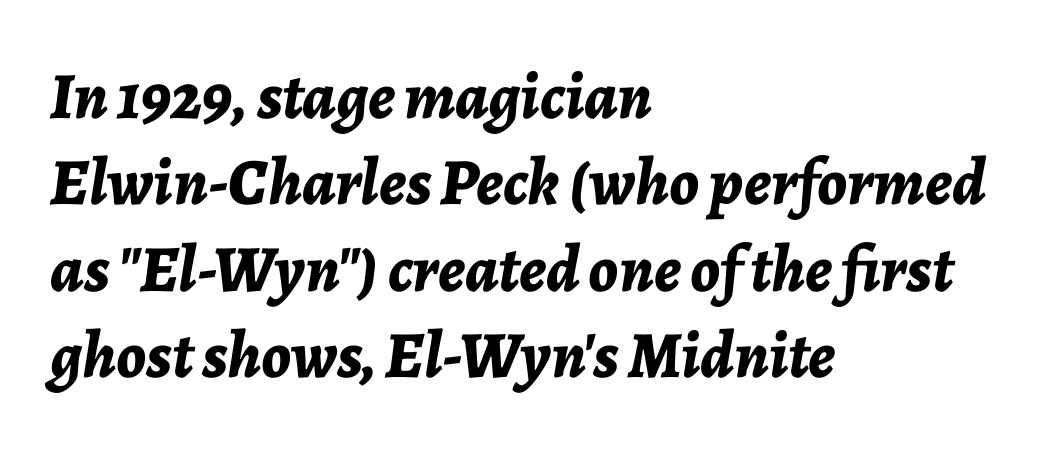
The image shows 66 px bold type, italic (leaning right); set left-aligned, normal line spacing (1.31x), normal letter spacing, not underlined; low stroke contrast and a medium x-height.
